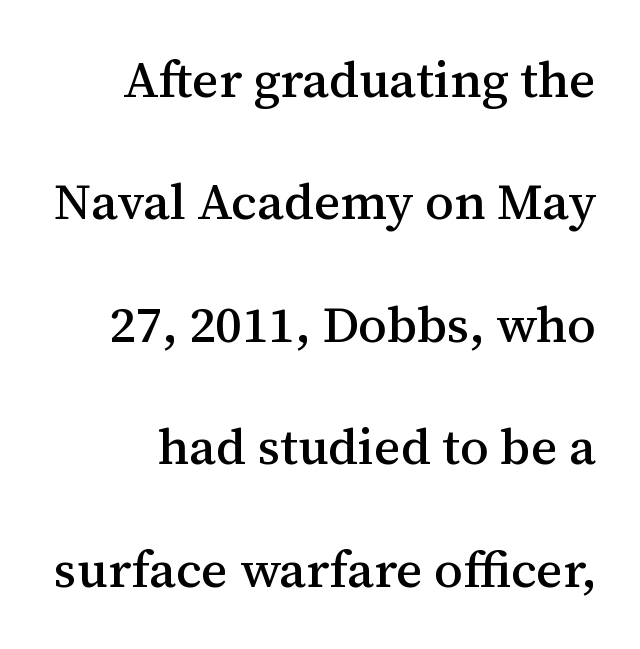
{"serif": "yes", "italic": "no", "width": "normal", "stroke_contrast": "medium", "x_height": "medium", "monospaced": "no", "underline": "no", "line_spacing": "loose", "line_spacing_ratio": 2.4, "letter_spacing": "normal", "letter_spacing_em": 0.0, "glyph_px": 51}
